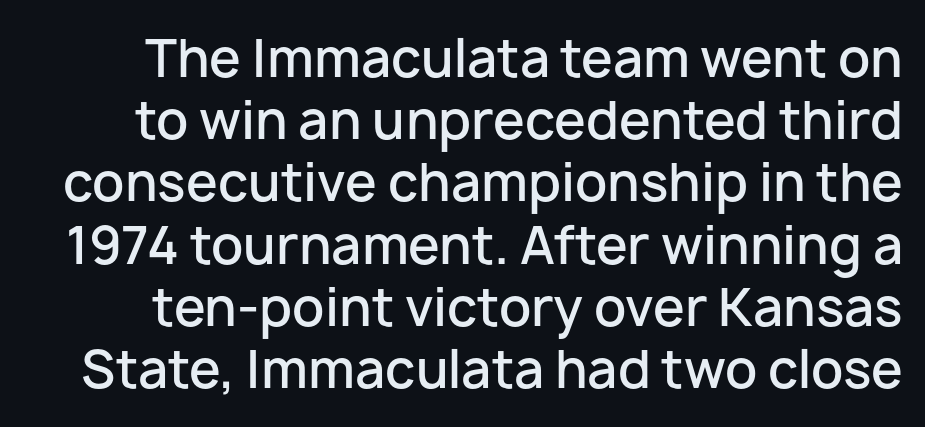
Q: Is the text bold? A: Semi-bold.
Q: Is the text italic (slanted)? A: No, it is upright.
Q: Is the typeface a serif or a sans-serif typeface? A: Sans-serif.
Q: Is the text underlined? A: No.
Q: Is the spacing between letters normal or unusually wide? A: Normal.
Q: Width (condensed, normal, or wide)? A: Normal.
Q: Stroke contrast? A: Low.
Q: x-height? A: Medium.
Q: Monospaced? A: No.
